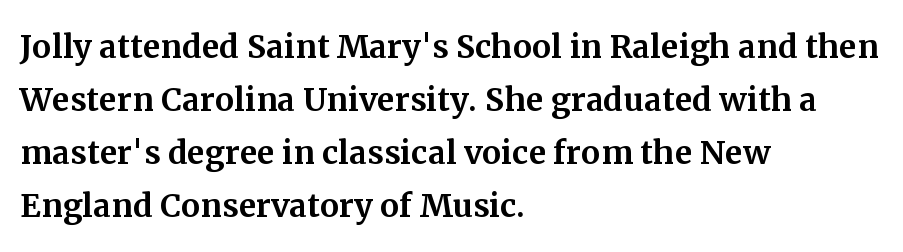
The image shows 43 px serif type, upright; set left-aligned, line spacing 1.23x, normal letter spacing, not underlined; medium stroke contrast and a medium x-height.
